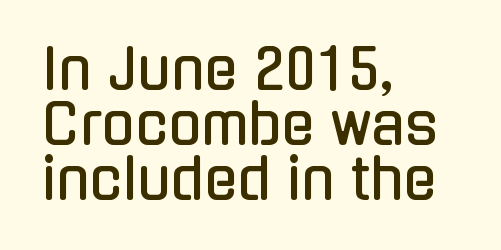
Q: Is the text italic (slanted)? A: No, it is upright.
Q: Is the typeface a serif or a sans-serif typeface? A: Sans-serif.
Q: Is the text underlined? A: No.
Q: How is the paragraph aligned? A: Left-aligned.
Q: Is the spacing between letters normal or unusually wide? A: Normal.
Q: Is the spacing between lines tight, normal or loose? A: Tight.
Q: Width (condensed, normal, or wide)? A: Condensed.
Q: Stroke contrast? A: Low.
Q: x-height? A: Medium.
Q: Monospaced? A: No.
